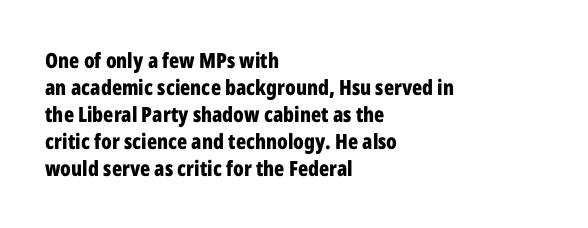
Q: Is the text bold? A: Yes.
Q: Is the text italic (slanted)? A: No, it is upright.
Q: Is the text underlined? A: No.
Q: How is the paragraph aligned? A: Left-aligned.
Q: Is the spacing between letters normal or unusually wide? A: Normal.
Q: Is the spacing between lines tight, normal or loose? A: Normal.
